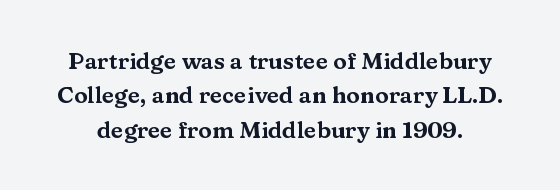
Check the space under the baseline: it is left empty. The passage shown stacks its lines at a standard gap. This rendering leaves character spacing at its baseline value. This is roman type, the default non-slanted kind.
